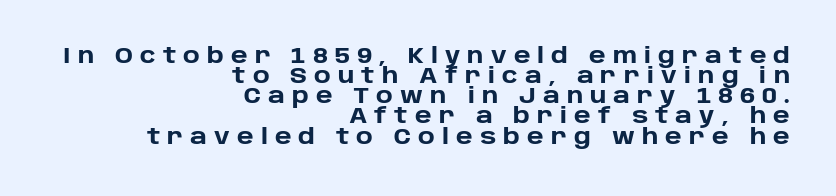
Q: Is the text bold? A: Yes.
Q: Is the text italic (slanted)? A: No, it is upright.
Q: Is the text underlined? A: No.
Q: How is the paragraph aligned? A: Right-aligned.
Q: Is the spacing between letters normal or unusually wide? A: Unusually wide.
Q: Is the spacing between lines tight, normal or loose? A: Tight.
